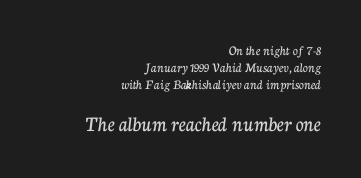
Q: Is the text italic (slanted)? A: Yes.
Q: Is the text underlined? A: No.
Q: How is the paragraph aligned? A: Right-aligned.
Q: Is the spacing between letters normal or unusually wide? A: Normal.
Q: Which block of text is set in a larger size, the first (top) or the second (bottom)? A: The second (bottom) one.
